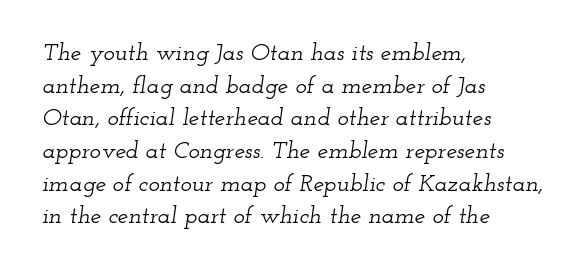
Where is the straight margin? On the left. These lines keep a tight, regular rhythm from letter to letter. This block has exactly the height ordinary leading produces. Letters rest on an invisible, unmarked baseline.
